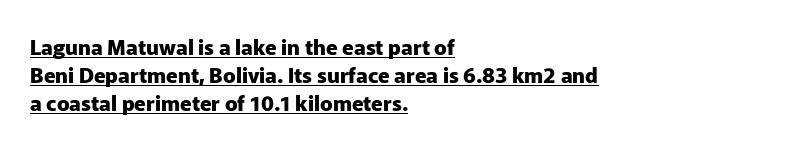
The image shows 21 px bold type, upright; set left-aligned, normal line spacing (1.34x), normal letter spacing, underlined.
